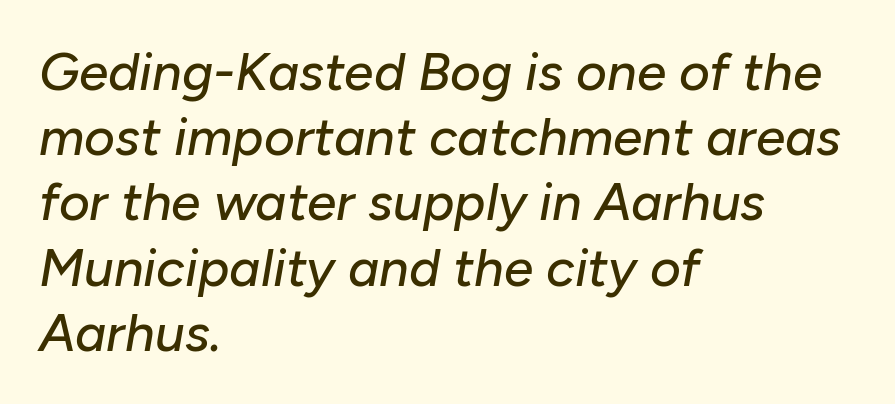
The image shows 53 px text type, italic (leaning right); set left-aligned, line spacing 1.23x, normal letter spacing, not underlined; low stroke contrast and a medium x-height.
